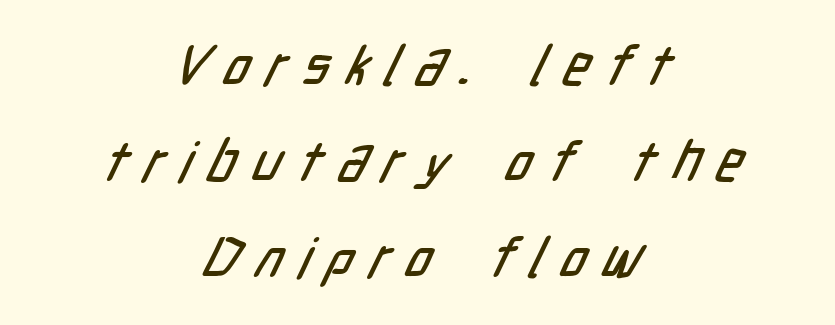
The image shows 56 px condensed sans-serif type; set centered, line spacing 1.71x, unusually wide letter spacing (+0.29 em), not underlined; low stroke contrast and a medium x-height.
